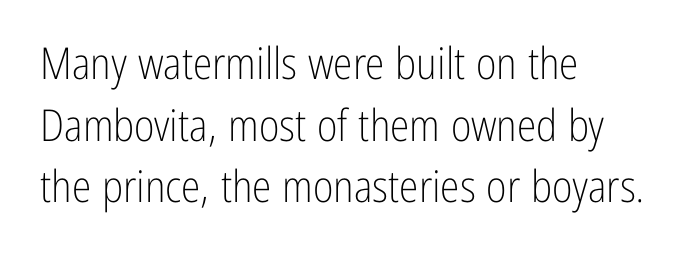
{"serif": "no", "italic": "no", "bold": "no", "weight": "light", "width": "condensed", "stroke_contrast": "low", "x_height": "medium", "monospaced": "no", "underline": "no", "align": "left", "line_spacing": "normal", "line_spacing_ratio": 1.4, "letter_spacing": "normal", "letter_spacing_em": 0.0, "glyph_px": 44}
